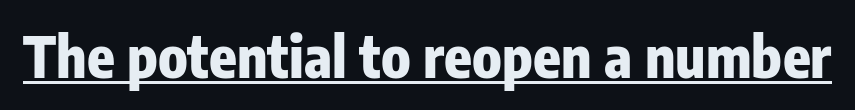
The face used here is a sans, in the tradition of grotesques and geometrics. The strokes are fattened all the way to bold. Each word holds together tightly as a unit, with standard inter-letter gaps. Does the lettering tilt? It doesn't — this is upright. A continuous stroke trails under the words, as in a hyperlink. Is this a fixed-width face? No — the glyphs have proportional, varying widths.
